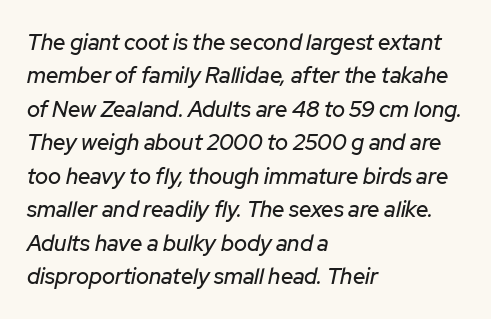
The space beneath each line is pristine and unruled. Does extra space separate the letters? No, they use regular spacing. A student would call this left alignment; a typographer would say flush left, rag right. Regarding leading, the lines here are spaced in the standard way.
